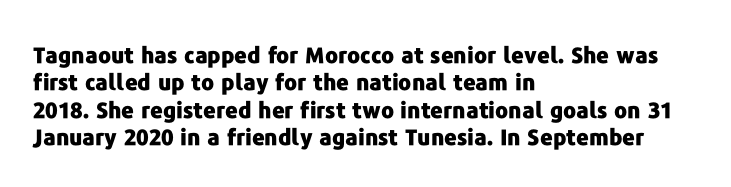
The image shows 22 px bold type, upright; set left-aligned, line spacing 1.24x, normal letter spacing, not underlined.
